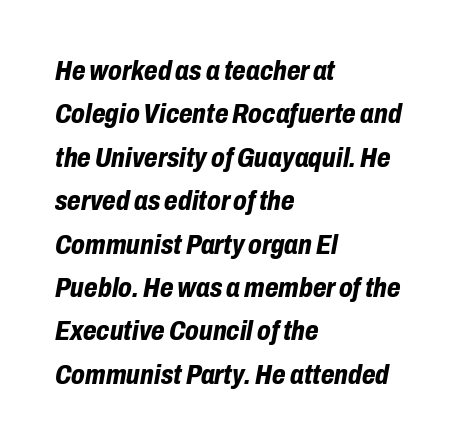
Q: Is the text bold? A: Yes.
Q: Is the text italic (slanted)? A: Yes, it leans right by about 10 degrees.
Q: Is the text underlined? A: No.
Q: How is the paragraph aligned? A: Left-aligned.
Q: Is the spacing between letters normal or unusually wide? A: Normal.
Q: Is the spacing between lines tight, normal or loose? A: Normal.
Q: Width (condensed, normal, or wide)? A: Condensed.
Q: Stroke contrast? A: Low.
Q: x-height? A: Medium.
Q: Monospaced? A: No.
